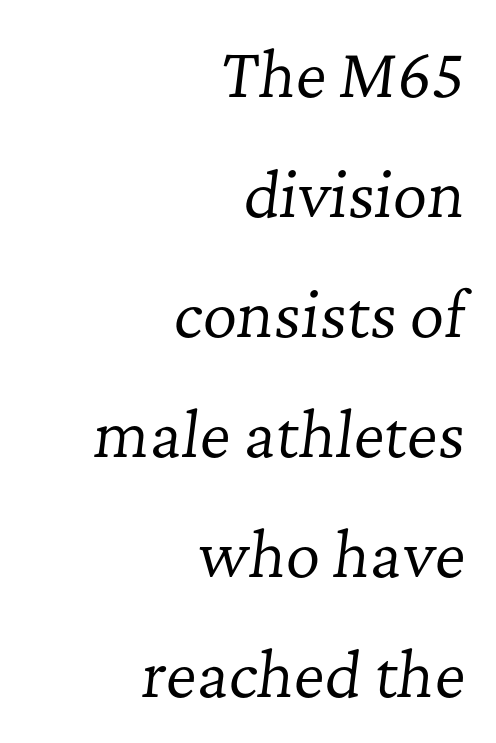
Q: Is the text bold? A: No.
Q: Is the text italic (slanted)? A: Yes, it leans right by about 7 degrees.
Q: Is the typeface a serif or a sans-serif typeface? A: Serif.
Q: Is the text underlined? A: No.
Q: How is the paragraph aligned? A: Right-aligned.
Q: Is the spacing between letters normal or unusually wide? A: Normal.
Q: Is the spacing between lines tight, normal or loose? A: Loose.
Q: Width (condensed, normal, or wide)? A: Normal.
Q: Stroke contrast? A: Low.
Q: x-height? A: Medium.
Q: Monospaced? A: No.
